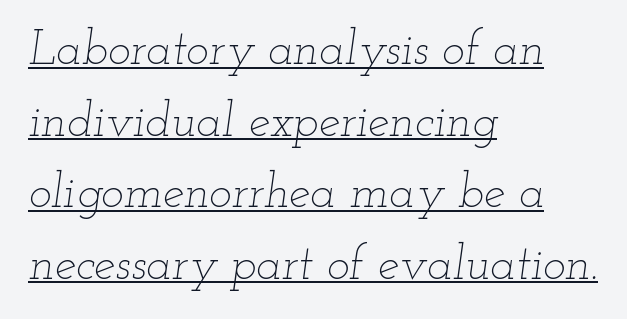
{"italic": "yes", "lean": "right", "slant_degrees": 12, "bold": "no", "weight": "thin", "width": "wide", "stroke_contrast": "low", "x_height": "small", "monospaced": "no", "underline": "yes", "align": "left", "line_spacing": "normal", "line_spacing_ratio": 1.49, "letter_spacing": "normal", "letter_spacing_em": 0.0, "glyph_px": 48}
